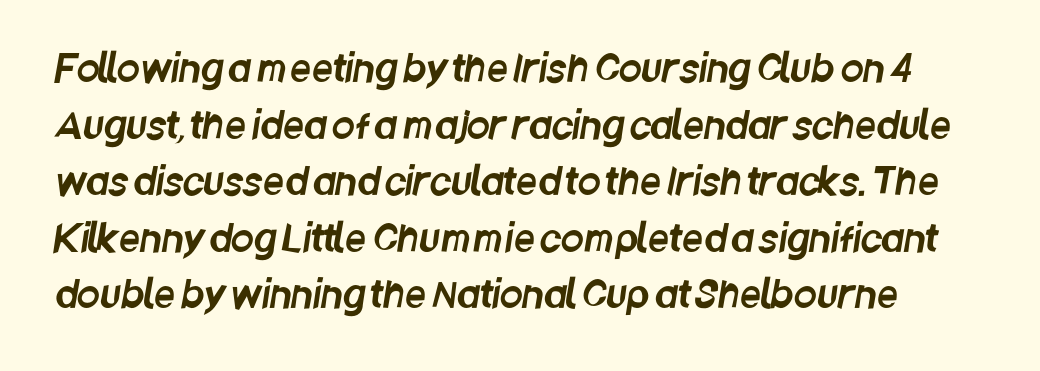
Q: Is the typeface a serif or a sans-serif typeface? A: Sans-serif.
Q: Is the text underlined? A: No.
Q: Is the spacing between letters normal or unusually wide? A: Normal.
Q: Is the spacing between lines tight, normal or loose? A: Normal.
Q: Width (condensed, normal, or wide)? A: Condensed.
Q: Stroke contrast? A: Low.
Q: x-height? A: Large.
Q: Monospaced? A: No.
